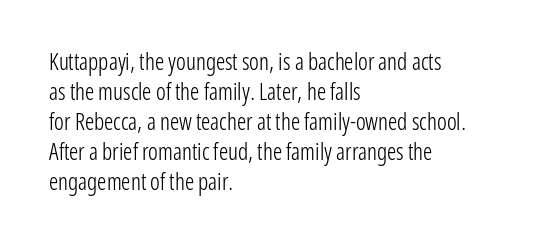
Q: Is the text bold? A: No.
Q: Is the text italic (slanted)? A: No, it is upright.
Q: Is the text underlined? A: No.
Q: How is the paragraph aligned? A: Left-aligned.
Q: Is the spacing between letters normal or unusually wide? A: Normal.
Q: Is the spacing between lines tight, normal or loose? A: Normal.
